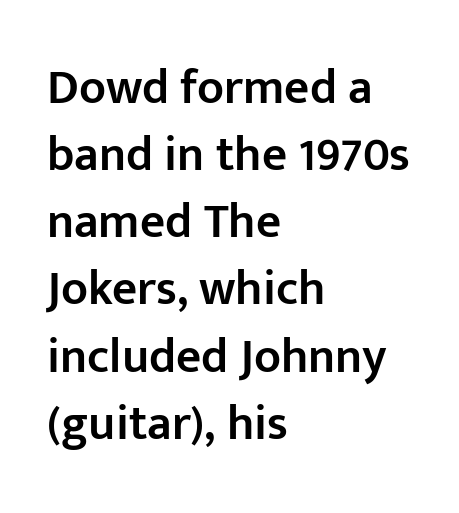
The image shows 49 px semibold sans-serif type, upright; set left-aligned, normal line spacing (1.37x), normal letter spacing, not underlined; low stroke contrast and a medium x-height.
